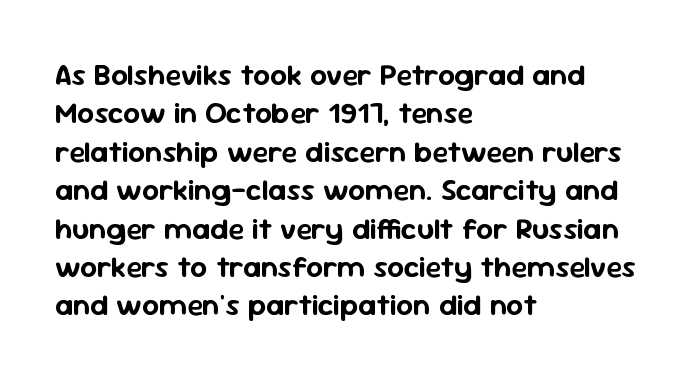
The image shows 30 px sans-serif type, upright; set left-aligned, normal line spacing (1.28x), normal letter spacing, not underlined; low stroke contrast and a medium x-height.
